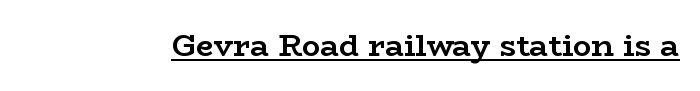
{"serif": "yes", "italic": "no", "bold": "yes", "weight": "semibold", "width": "wide", "stroke_contrast": "low", "x_height": "medium", "monospaced": "no", "underline": "yes", "letter_spacing": "normal", "letter_spacing_em": 0.0, "glyph_px": 31}
